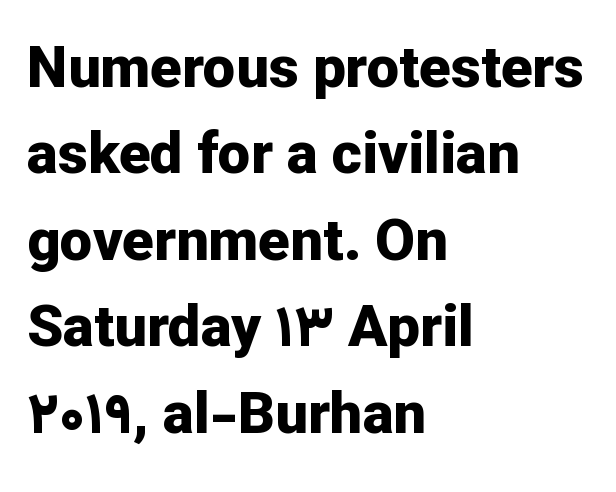
The image shows 58 px bold sans-serif type, upright; set left-aligned, normal line spacing (1.49x), normal letter spacing, not underlined; low stroke contrast and a medium x-height.
